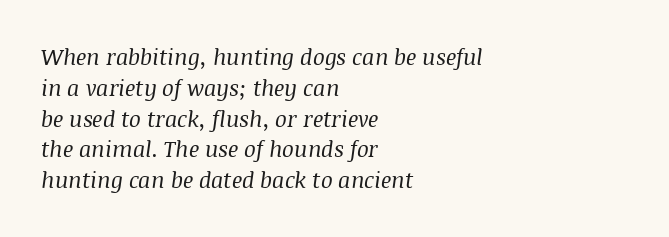
The image shows 22 px text type, italic (leaning right); set left-aligned, normal line spacing (1.4x), normal letter spacing, not underlined.
